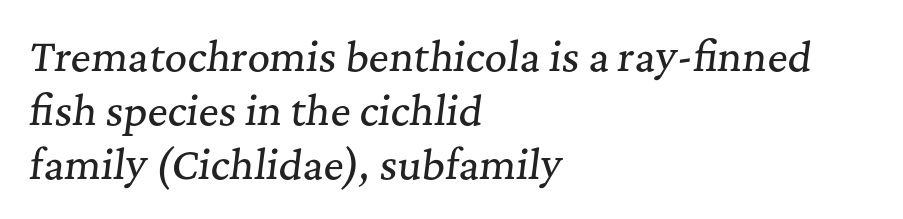
Serif or sans? Serif — the stroke terminals have little feet. The zone under the glyphs is completely vacant. Left-aligned paragraph, ragged on the right. Nobody touched the tracking dial on this one. Notice how the stems are inclined rather than vertical — that's the hallmark of italics.
